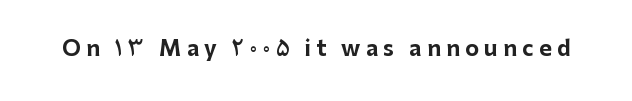
{"italic": "no", "bold": "yes", "underline": "no", "letter_spacing": "wide", "letter_spacing_em": 0.26, "glyph_px": 21}
